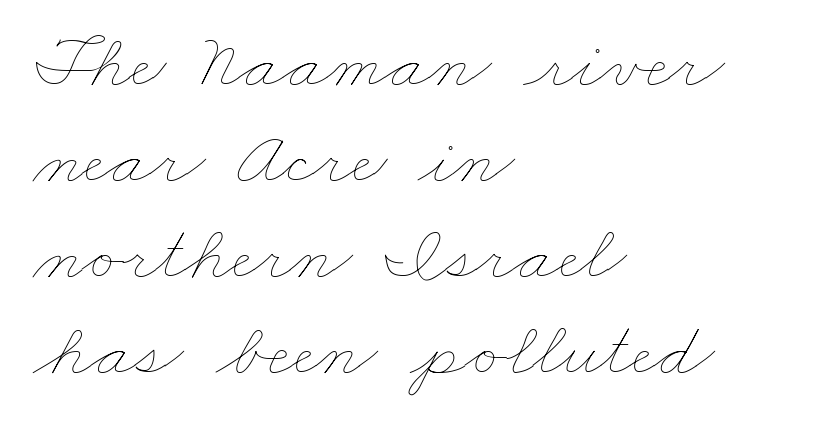
Anything drawn beneath the words? Only blank space. Note the varied advance widths — an 'i' is clearly narrower than an 'm'. On a weight scale, this lands at 450 or below. Line starts are locked; line ends wander. Nobody touched the tracking dial on this one.
